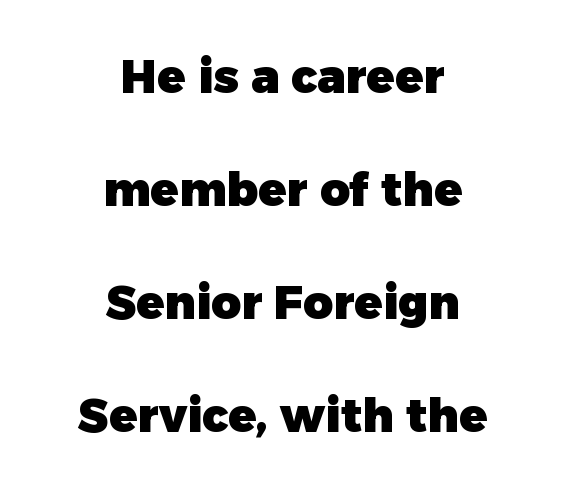
Q: Is the text bold? A: Yes.
Q: Is the text italic (slanted)? A: No, it is upright.
Q: Is the typeface a serif or a sans-serif typeface? A: Sans-serif.
Q: Is the text underlined? A: No.
Q: How is the paragraph aligned? A: Centered.
Q: Is the spacing between letters normal or unusually wide? A: Normal.
Q: Is the spacing between lines tight, normal or loose? A: Loose.
Q: Width (condensed, normal, or wide)? A: Normal.
Q: Stroke contrast? A: Low.
Q: x-height? A: Medium.
Q: Monospaced? A: No.
